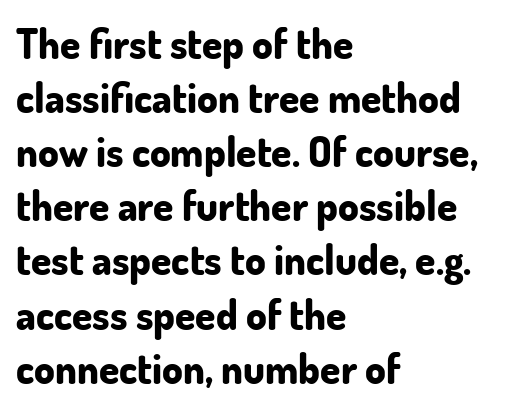
Q: Is the text bold? A: Yes.
Q: Is the text italic (slanted)? A: No, it is upright.
Q: Is the typeface a serif or a sans-serif typeface? A: Sans-serif.
Q: Is the text underlined? A: No.
Q: How is the paragraph aligned? A: Left-aligned.
Q: Is the spacing between letters normal or unusually wide? A: Normal.
Q: Is the spacing between lines tight, normal or loose? A: Normal.
Q: Width (condensed, normal, or wide)? A: Normal.
Q: Stroke contrast? A: Low.
Q: x-height? A: Small.
Q: Monospaced? A: No.
